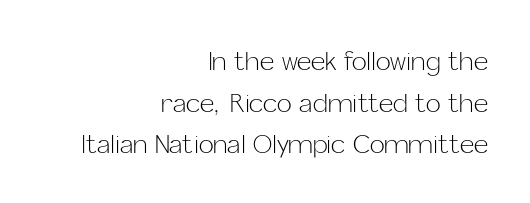
{"italic": "no", "bold": "no", "underline": "no", "align": "right", "line_spacing": "normal", "line_spacing_ratio": 1.67, "letter_spacing": "normal", "letter_spacing_em": 0.0, "glyph_px": 25}
